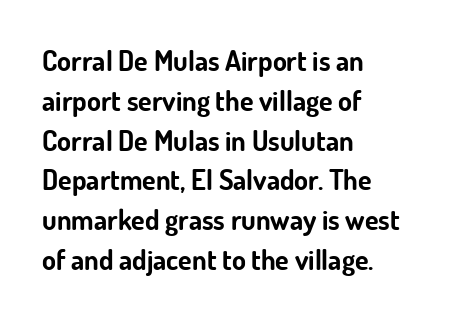
Q: Is the text bold? A: Yes.
Q: Is the text italic (slanted)? A: No, it is upright.
Q: Is the typeface a serif or a sans-serif typeface? A: Sans-serif.
Q: Is the text underlined? A: No.
Q: How is the paragraph aligned? A: Left-aligned.
Q: Is the spacing between letters normal or unusually wide? A: Normal.
Q: Is the spacing between lines tight, normal or loose? A: Normal.
Q: Width (condensed, normal, or wide)? A: Normal.
Q: Stroke contrast? A: Low.
Q: x-height? A: Small.
Q: Monospaced? A: No.
